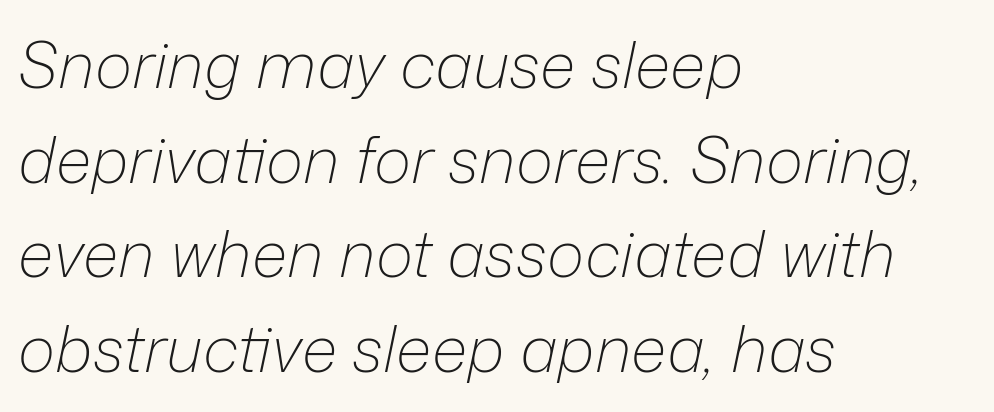
This rendering features lettering with no underline. Horizontal alignment here is leftward, the default for most running prose. Slanted lettering throughout. Varying glyph widths throughout — classic text-font behaviour. A typesetter would call this zero additional tracking.
